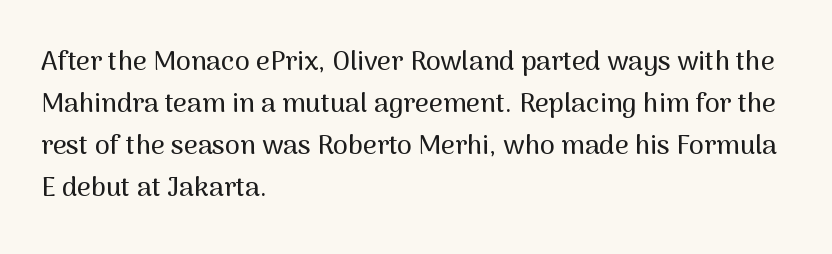
Quick note: underline off. The typesetter chose a ragged-right arrangement here. Posture: straight, roman, zero tilt. Leading: standard. Words appear dense and cohesive because spacing is normal.
